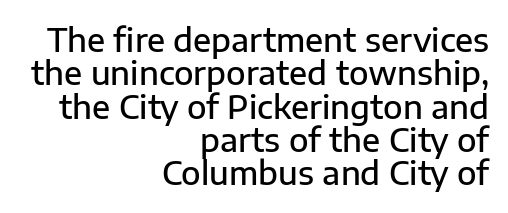
Short note: letters normally spaced. The letters stand straight up with perfectly vertical stems. The leading is snug, giving the passage a crowded texture. The ragged edge is on the left, which tells us the setting is flush right. The specimen omits any rule beneath the text block's lines. A sans-serif font was chosen for this passage.
